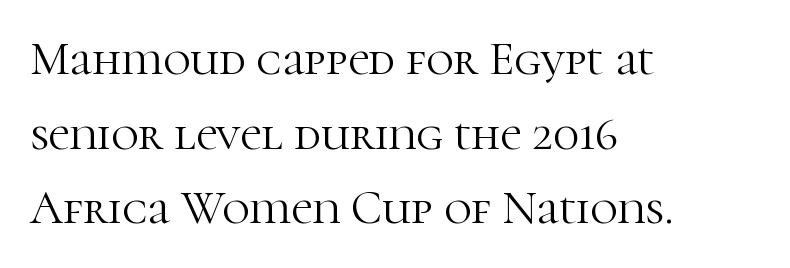
This is not heavy type; no bold has been used. Students, observe: this is what conventionally led text looks like. Note the varied advance widths — an 'i' is clearly narrower than an 'm'. These lines are composed in type with serifs. Glance below the letters and you will spot only blank space.
